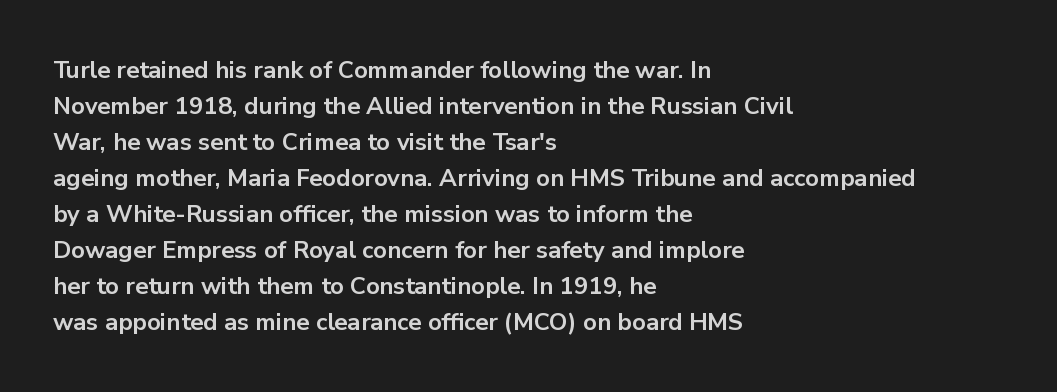
These lines are set flush left with a ragged right edge. Upright lettering throughout. Compared with typical body copy, the letter spacing here is the same. The line-height multiplier appears to be the usual default.
